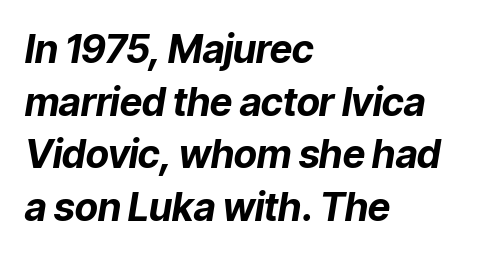
Slant detected: the letters are inclined. Standard letterfit; no display-style spreading of the glyphs. Typeset ragged right — the left edge is the straight one. Each letter keeps its own natural width here, so spacing adapts to shape. The passage shown is emphatically bold.
